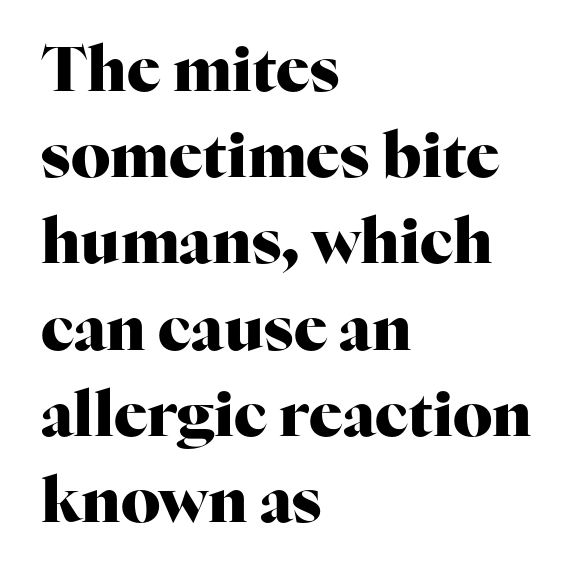
{"serif": "yes", "italic": "no", "bold": "yes", "weight": "heavy", "width": "normal", "stroke_contrast": "high", "x_height": "medium", "monospaced": "no", "underline": "no", "align": "left", "line_spacing": "normal", "line_spacing_ratio": 1.39, "letter_spacing": "normal", "letter_spacing_em": 0.0, "glyph_px": 62}
